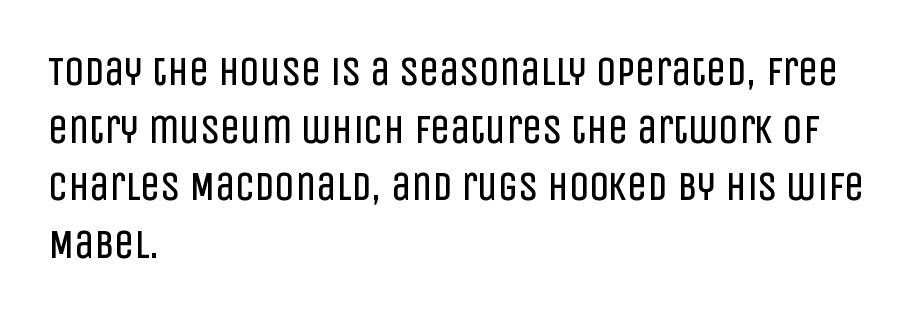
Q: Is the text bold? A: No.
Q: Is the text italic (slanted)? A: No, it is upright.
Q: Is the typeface a serif or a sans-serif typeface? A: Sans-serif.
Q: Is the text underlined? A: No.
Q: How is the paragraph aligned? A: Left-aligned.
Q: Is the spacing between letters normal or unusually wide? A: Normal.
Q: Is the spacing between lines tight, normal or loose? A: Normal.
Q: Width (condensed, normal, or wide)? A: Condensed.
Q: Stroke contrast? A: Low.
Q: x-height? A: Large.
Q: Monospaced? A: No.
